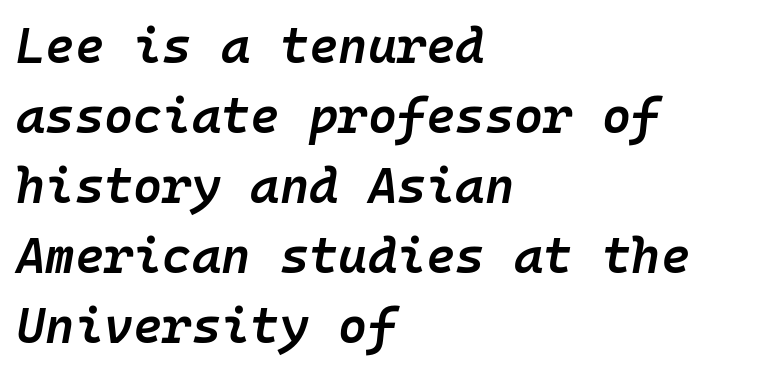
The image shows 50 px semibold type, italic (leaning right), monospaced; set left-aligned, normal line spacing (1.4x), normal letter spacing, not underlined; low stroke contrast and a medium x-height.
